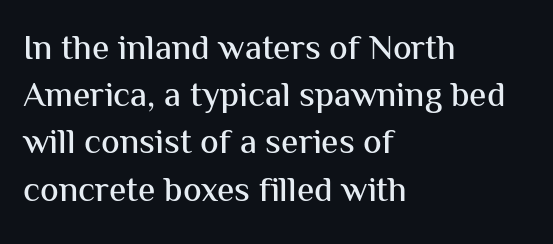
{"serif": "no", "italic": "no", "width": "normal", "stroke_contrast": "medium", "x_height": "medium", "monospaced": "no", "underline": "no", "align": "left", "line_spacing": "normal", "line_spacing_ratio": 1.35, "letter_spacing": "normal", "letter_spacing_em": 0.0, "glyph_px": 35}
